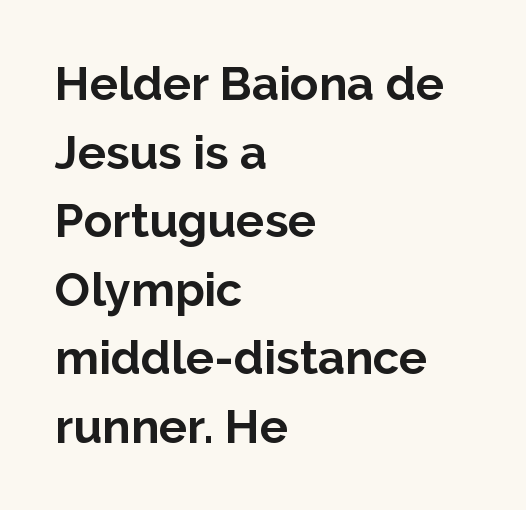
The image shows 47 px bold sans-serif type, upright; set left-aligned, normal line spacing (1.46x), normal letter spacing, not underlined; low stroke contrast and a medium x-height.
